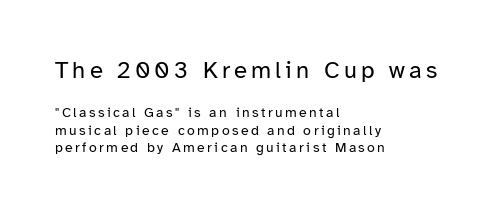
The image shows 24 px text type, upright; set left-aligned, line spacing 1.22x, not underlined; the first (top) block is 1.71x larger.
